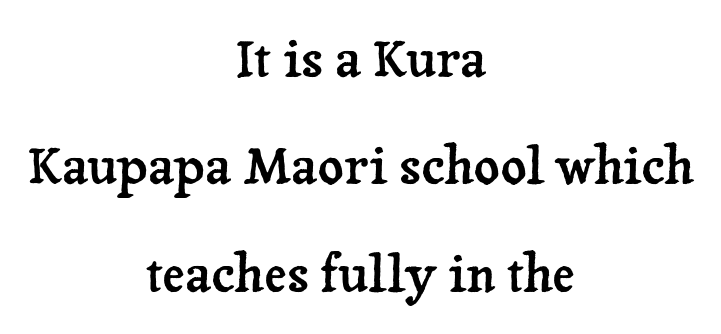
Q: Is the text italic (slanted)? A: No, it is upright.
Q: Is the typeface a serif or a sans-serif typeface? A: Serif.
Q: Is the text underlined? A: No.
Q: How is the paragraph aligned? A: Centered.
Q: Is the spacing between letters normal or unusually wide? A: Normal.
Q: Is the spacing between lines tight, normal or loose? A: Loose.
Q: Width (condensed, normal, or wide)? A: Normal.
Q: Stroke contrast? A: Low.
Q: x-height? A: Medium.
Q: Monospaced? A: No.
